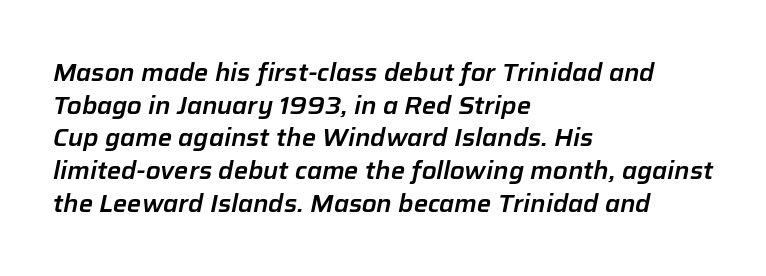
Q: Is the text italic (slanted)? A: Yes, it leans right by about 12 degrees.
Q: Is the text underlined? A: No.
Q: How is the paragraph aligned? A: Left-aligned.
Q: Is the spacing between letters normal or unusually wide? A: Normal.
Q: Is the spacing between lines tight, normal or loose? A: Normal.
